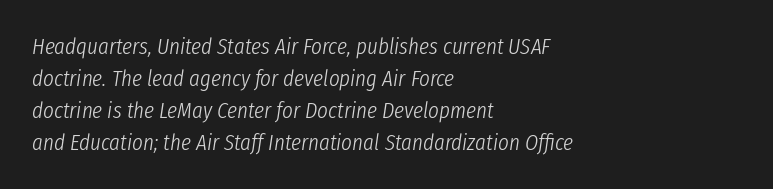
Q: Is the text bold? A: No.
Q: Is the text italic (slanted)? A: Yes, it leans right by about 8 degrees.
Q: Is the text underlined? A: No.
Q: How is the paragraph aligned? A: Left-aligned.
Q: Is the spacing between letters normal or unusually wide? A: Normal.
Q: Is the spacing between lines tight, normal or loose? A: Normal.
